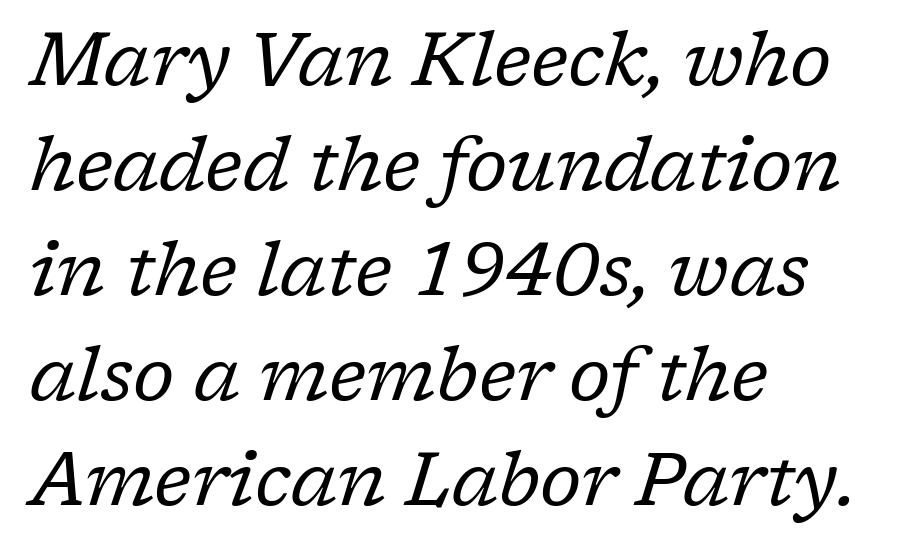
Q: Is the text bold? A: No.
Q: Is the text italic (slanted)? A: Yes, it leans right by about 17 degrees.
Q: Is the typeface a serif or a sans-serif typeface? A: Serif.
Q: Is the text underlined? A: No.
Q: How is the paragraph aligned? A: Left-aligned.
Q: Is the spacing between letters normal or unusually wide? A: Normal.
Q: Is the spacing between lines tight, normal or loose? A: Normal.
Q: Width (condensed, normal, or wide)? A: Normal.
Q: Stroke contrast? A: Low.
Q: x-height? A: Medium.
Q: Monospaced? A: No.
